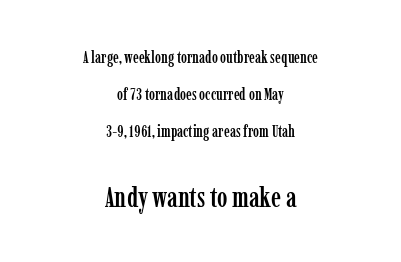
A typesetter would call this leading open, well beyond the default. Ascenders rise straight up at ninety degrees. A typesetter would call this proportional, since set widths differ per character. Decoration check: the copy has no underline.
